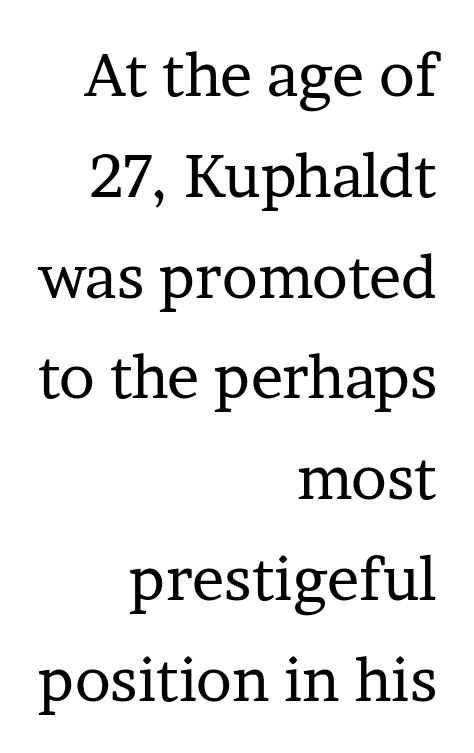
{"serif": "yes", "italic": "no", "bold": "no", "weight": "regular", "width": "normal", "stroke_contrast": "low", "x_height": "medium", "monospaced": "no", "underline": "no", "align": "right", "line_spacing": "normal", "line_spacing_ratio": 1.68, "letter_spacing": "normal", "letter_spacing_em": 0.0, "glyph_px": 60}
